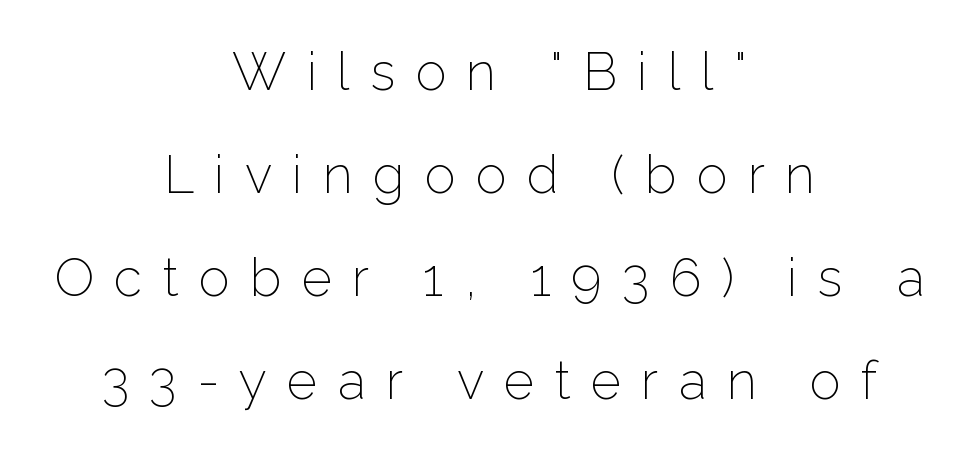
The image shows 52 px light sans-serif type, upright; set centered, loose line spacing (1.98x), unusually wide letter spacing (+0.39 em), not underlined; low stroke contrast and a medium x-height.
